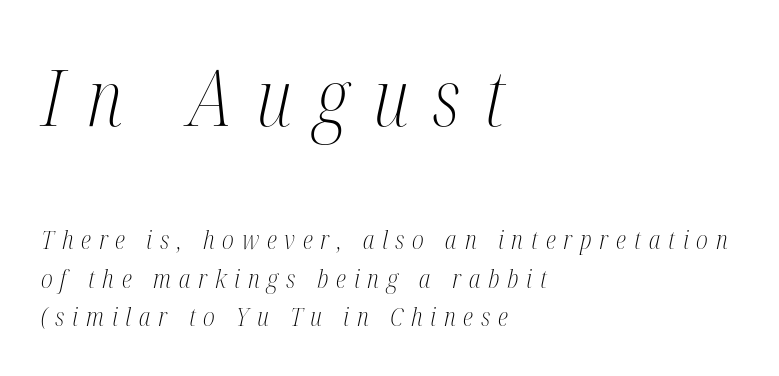
{"serif": "yes", "italic": "yes", "lean": "right", "slant_degrees": 12, "bold": "no", "weight": "light", "width": "condensed", "stroke_contrast": "medium", "x_height": "medium", "monospaced": "no", "underline": "no", "align": "left", "line_spacing": "normal", "line_spacing_ratio": 1.48, "letter_spacing": "wide", "letter_spacing_em": 0.3, "larger_block": "first", "size_ratio": 3.04, "glyph_px": 79}
